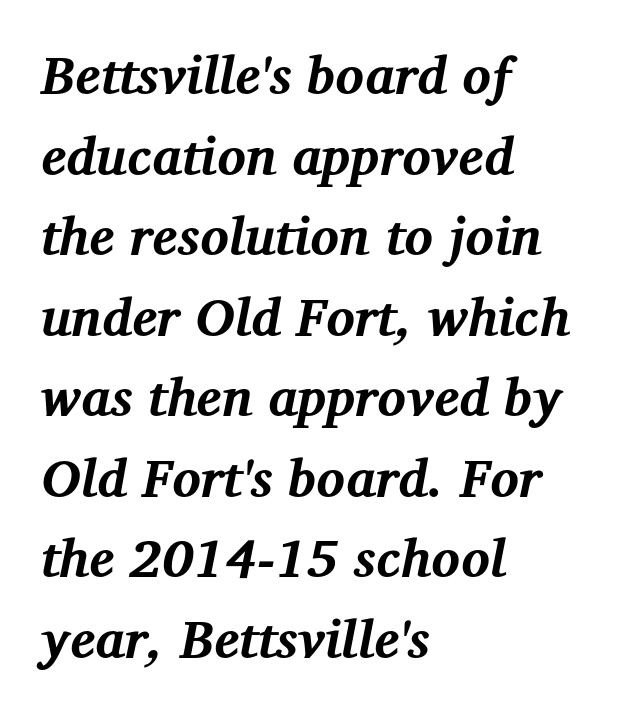
Style check: oblique. A typesetter would call this proportional, since set widths differ per character. Casual observation: everything's shoved over to the left. Old-style or modern, the face here clearly has serifs.
